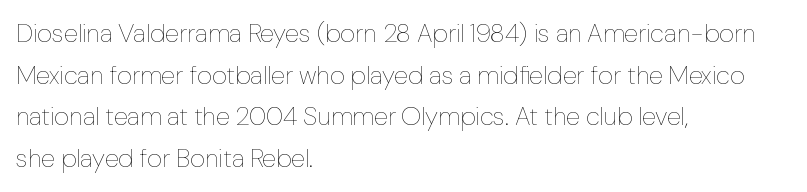
Q: Is the text bold? A: No.
Q: Is the text italic (slanted)? A: No, it is upright.
Q: Is the text underlined? A: No.
Q: How is the paragraph aligned? A: Left-aligned.
Q: Is the spacing between letters normal or unusually wide? A: Normal.
Q: Is the spacing between lines tight, normal or loose? A: Normal.
